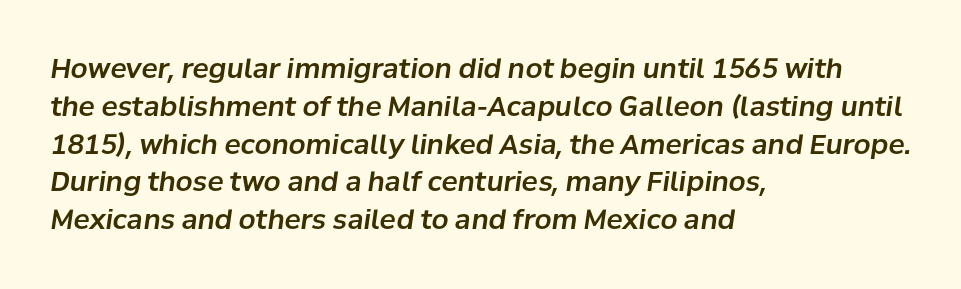
Is the type slanted? Yes — the strokes lean at a clear angle. How are the letters spaced? Ordinarily, with no added tracking. Line spacing here is normal. Teacher's note: observe the even left margin — that is flush-left alignment.
